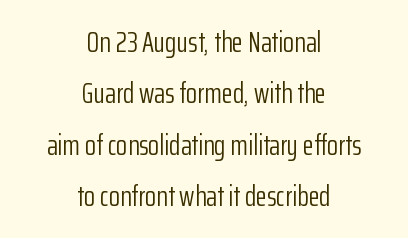
The image shows 29 px light, condensed sans-serif type, upright; set centered, line spacing 1.77x, normal letter spacing, not underlined; low stroke contrast and a medium x-height.
